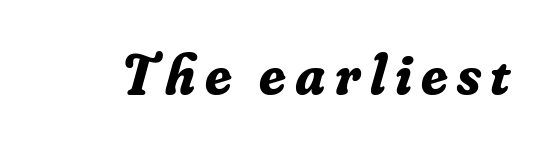
Q: Is the text bold? A: Yes.
Q: Is the text italic (slanted)? A: Yes, it leans right by about 16 degrees.
Q: Is the typeface a serif or a sans-serif typeface? A: Serif.
Q: Is the text underlined? A: No.
Q: Width (condensed, normal, or wide)? A: Normal.
Q: Stroke contrast? A: Low.
Q: x-height? A: Small.
Q: Monospaced? A: No.
